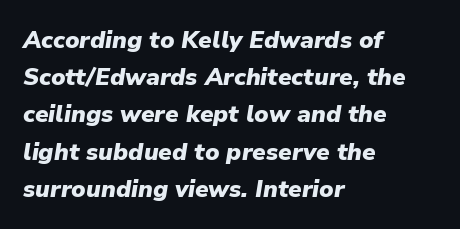
{"italic": "yes", "lean": "right", "slant_degrees": 9, "bold": "yes", "underline": "no", "align": "left", "line_spacing": "normal", "line_spacing_ratio": 1.55, "letter_spacing": "normal", "letter_spacing_em": 0.0, "glyph_px": 24}
